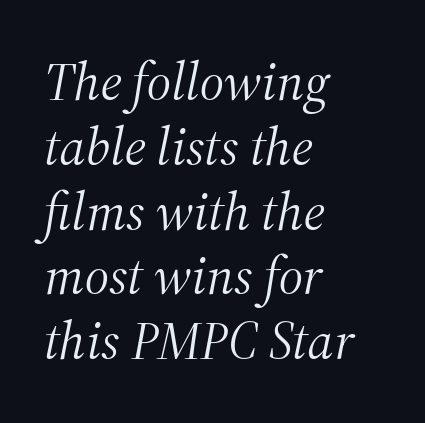
Character widths vary here, with narrow letters taking less room than wide ones. The specimen omits any rule beneath the text block's lines. The line texture is even and compact thanks to regular tracking. The setting favours the left margin, as ordinary paragraphs usually do. A quiet, ordinary-to-light weight characterises the typeface. Italic: yes, the glyphs are oblique.
